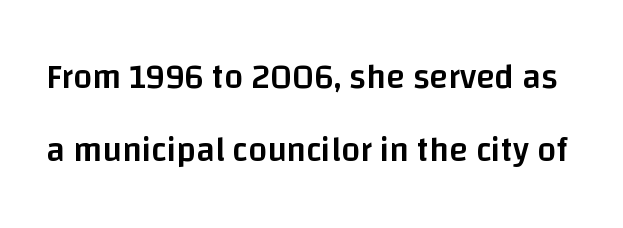
{"serif": "no", "italic": "no", "bold": "semi", "weight": "semibold", "width": "normal", "stroke_contrast": "low", "x_height": "large", "monospaced": "no", "underline": "no", "line_spacing": "loose", "line_spacing_ratio": 2.14, "letter_spacing": "normal", "letter_spacing_em": 0.0, "glyph_px": 34}
